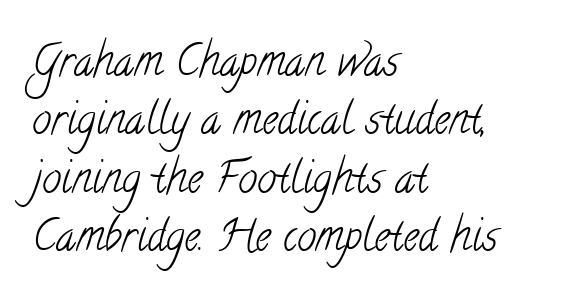
The text block is weighted toward the left margin, trailing off unevenly rightward. Spacing verdict: proportional, widths tailored to each character. What's the leading like? Ordinary, nothing unusual.
